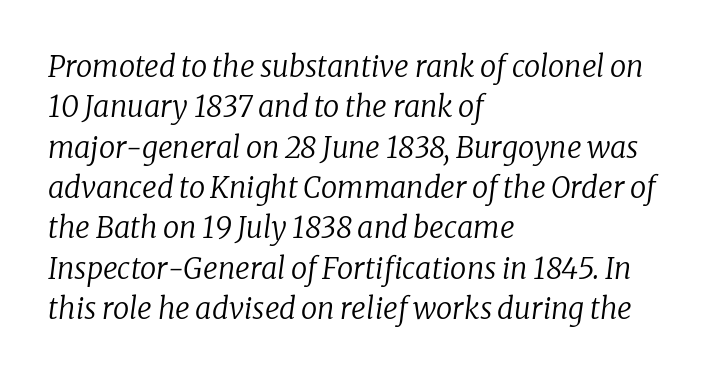
Q: Is the text bold? A: No.
Q: Is the text italic (slanted)? A: Yes, it leans right by about 8 degrees.
Q: Is the typeface a serif or a sans-serif typeface? A: Serif.
Q: Is the text underlined? A: No.
Q: How is the paragraph aligned? A: Left-aligned.
Q: Is the spacing between letters normal or unusually wide? A: Normal.
Q: Is the spacing between lines tight, normal or loose? A: Normal.
Q: Width (condensed, normal, or wide)? A: Normal.
Q: Stroke contrast? A: Low.
Q: x-height? A: Medium.
Q: Monospaced? A: No.
